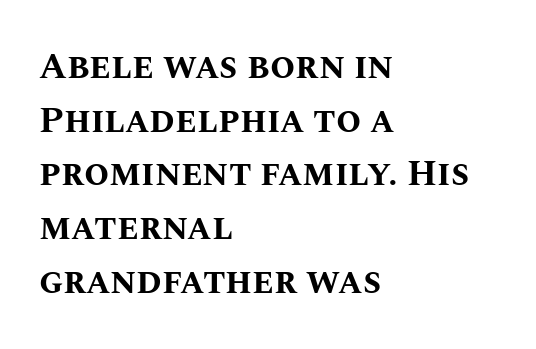
Vertical strokes here are truly vertical. Notice how thick the strokes are: this is what a full bold looks like. Here the glyphs are tracked normally, forming tight word shapes. This rendering uses left alignment, leaving the right contour irregular. Compared with typical paragraphs, the rows here are spaced about the same.
